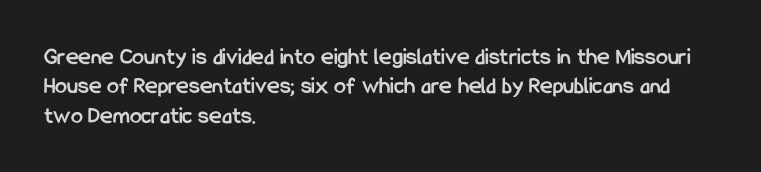
Check the space under the baseline: it is left empty. Words appear dense and cohesive because spacing is normal. Summary of weight: heavy, a full bold. Caption: multi-line text, flush left, ragged right.
